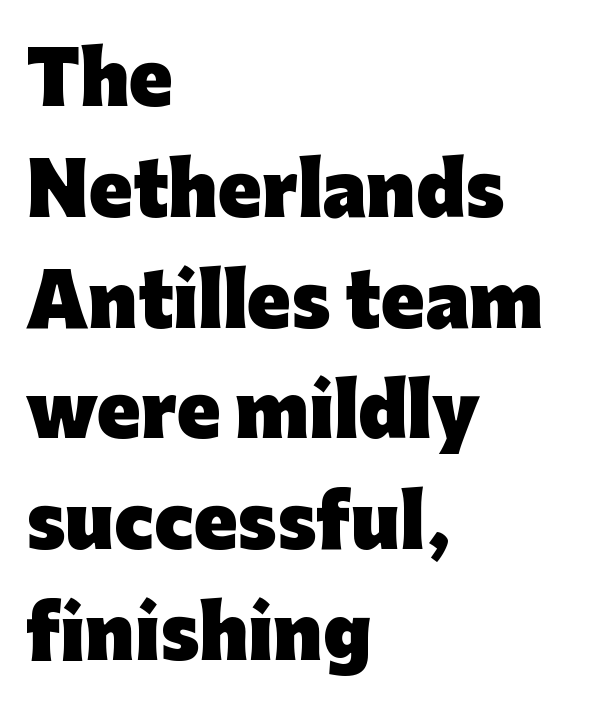
A typesetter would call this proportional, since set widths differ per character. Nobody touched the tracking dial on this one. These lines sit exactly where default settings would place them. These lines were composed using upright roman letters. What weight is shown? A full bold with thick strokes.
